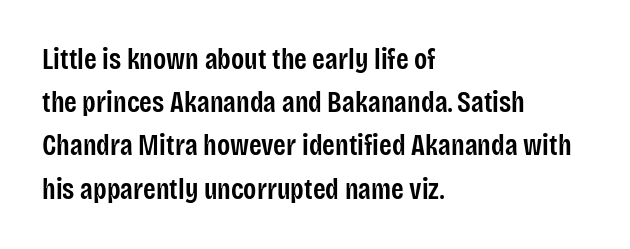
The letters carry no serifs — their stems end cleanly without finishing strokes. Students, note that the glyphs here touch the page at normal intervals. The face used here is proportionally spaced, like ordinary book or web type. Every stem runs plumb, perpendicular to the baseline. Regarding leading, the lines here are spaced in the standard way.
